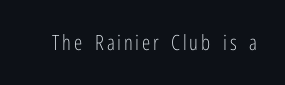
Q: Is the text bold? A: No.
Q: Is the text italic (slanted)? A: No, it is upright.
Q: Is the text underlined? A: No.
